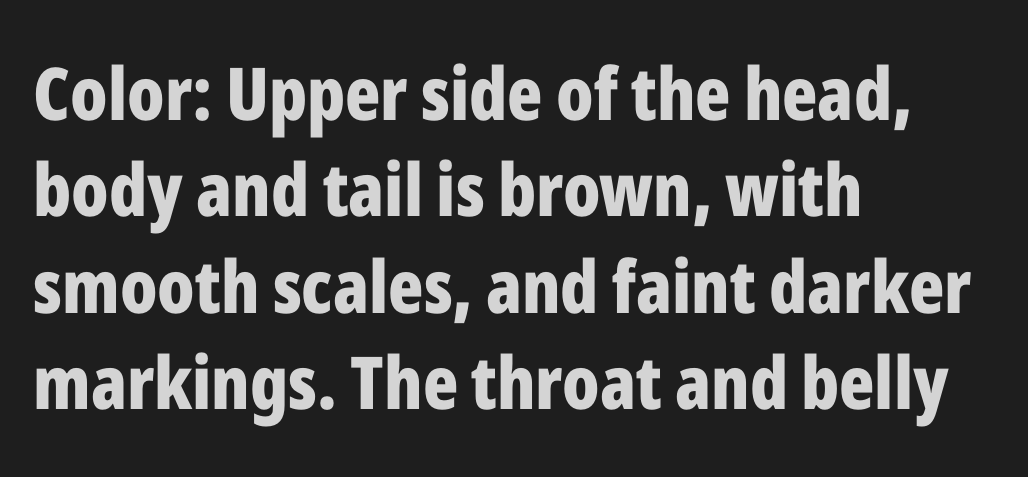
Q: Is the text bold? A: Yes.
Q: Is the text italic (slanted)? A: No, it is upright.
Q: Is the typeface a serif or a sans-serif typeface? A: Sans-serif.
Q: Is the text underlined? A: No.
Q: How is the paragraph aligned? A: Left-aligned.
Q: Is the spacing between letters normal or unusually wide? A: Normal.
Q: Is the spacing between lines tight, normal or loose? A: Normal.
Q: Width (condensed, normal, or wide)? A: Condensed.
Q: Stroke contrast? A: Low.
Q: x-height? A: Medium.
Q: Monospaced? A: No.
